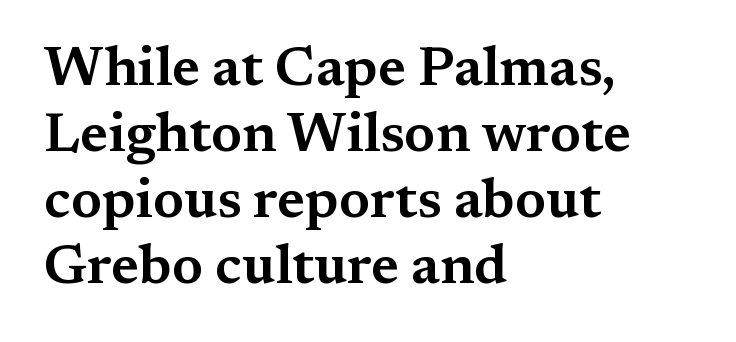
Q: Is the text italic (slanted)? A: No, it is upright.
Q: Is the typeface a serif or a sans-serif typeface? A: Serif.
Q: Is the text underlined? A: No.
Q: How is the paragraph aligned? A: Left-aligned.
Q: Is the spacing between letters normal or unusually wide? A: Normal.
Q: Width (condensed, normal, or wide)? A: Wide.
Q: Stroke contrast? A: Medium.
Q: x-height? A: Medium.
Q: Monospaced? A: No.
